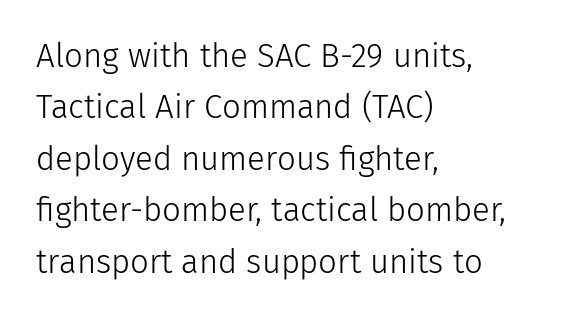
{"serif": "no", "italic": "no", "bold": "no", "weight": "light", "width": "normal", "stroke_contrast": "low", "x_height": "medium", "monospaced": "no", "underline": "no", "align": "left", "line_spacing": "normal", "line_spacing_ratio": 1.56, "letter_spacing": "normal", "letter_spacing_em": 0.0, "glyph_px": 33}
